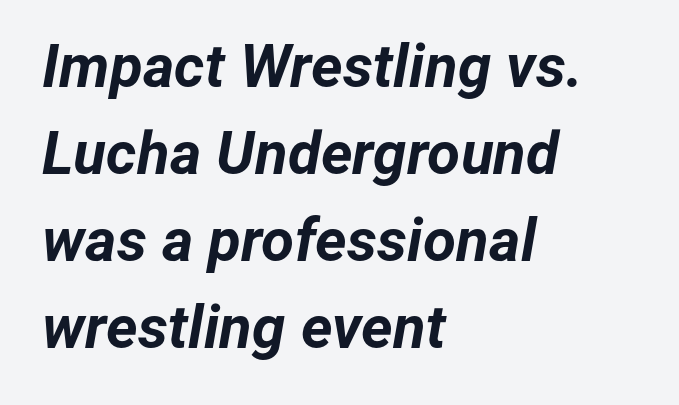
{"italic": "yes", "lean": "right", "slant_degrees": 12, "bold": "yes", "weight": "bold", "width": "normal", "stroke_contrast": "low", "x_height": "medium", "monospaced": "no", "underline": "no", "align": "left", "line_spacing": "normal", "line_spacing_ratio": 1.45, "letter_spacing": "normal", "letter_spacing_em": 0.0, "glyph_px": 60}
